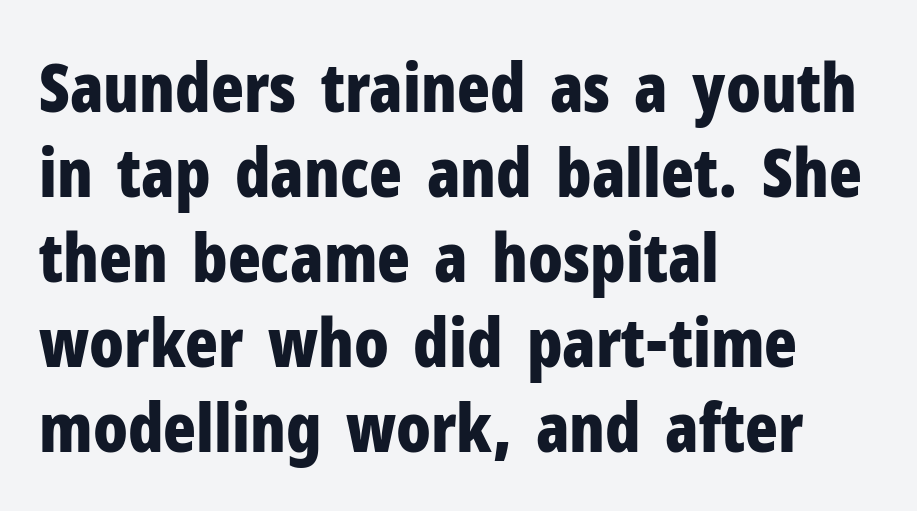
Q: Is the text bold? A: Yes.
Q: Is the text italic (slanted)? A: No, it is upright.
Q: Is the typeface a serif or a sans-serif typeface? A: Sans-serif.
Q: Is the text underlined? A: No.
Q: How is the paragraph aligned? A: Left-aligned.
Q: Is the spacing between letters normal or unusually wide? A: Normal.
Q: Is the spacing between lines tight, normal or loose? A: Normal.
Q: Width (condensed, normal, or wide)? A: Condensed.
Q: Stroke contrast? A: Low.
Q: x-height? A: Medium.
Q: Monospaced? A: No.
